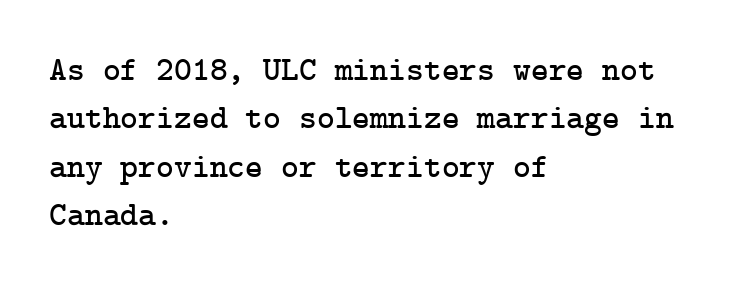
Q: Is the text italic (slanted)? A: No, it is upright.
Q: Is the typeface a serif or a sans-serif typeface? A: Serif.
Q: Is the text underlined? A: No.
Q: How is the paragraph aligned? A: Left-aligned.
Q: Is the spacing between letters normal or unusually wide? A: Normal.
Q: Is the spacing between lines tight, normal or loose? A: Normal.
Q: Width (condensed, normal, or wide)? A: Normal.
Q: Stroke contrast? A: Low.
Q: x-height? A: Medium.
